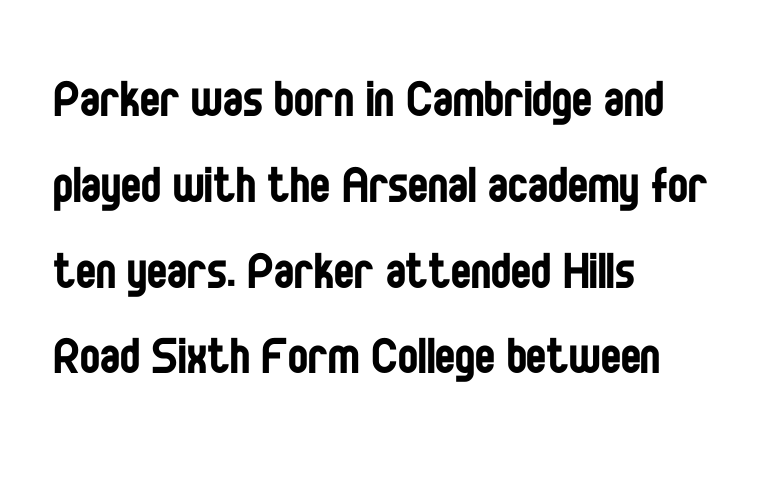
The lines in this sample share a left origin and differ only in where they stop. No heavy texture on the line: the type isn't bold. If you measured baseline to baseline, you'd find a middling distance. A typesetter would mark this as roman, not italic.
